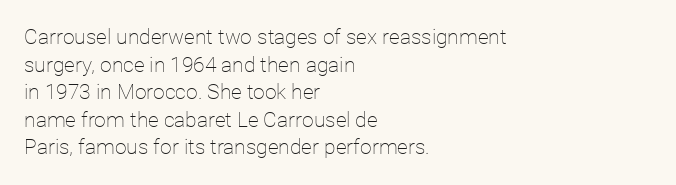
Q: Is the text bold? A: No.
Q: Is the text italic (slanted)? A: No, it is upright.
Q: Is the text underlined? A: No.
Q: How is the paragraph aligned? A: Left-aligned.
Q: Is the spacing between letters normal or unusually wide? A: Normal.
Q: Is the spacing between lines tight, normal or loose? A: Normal.
